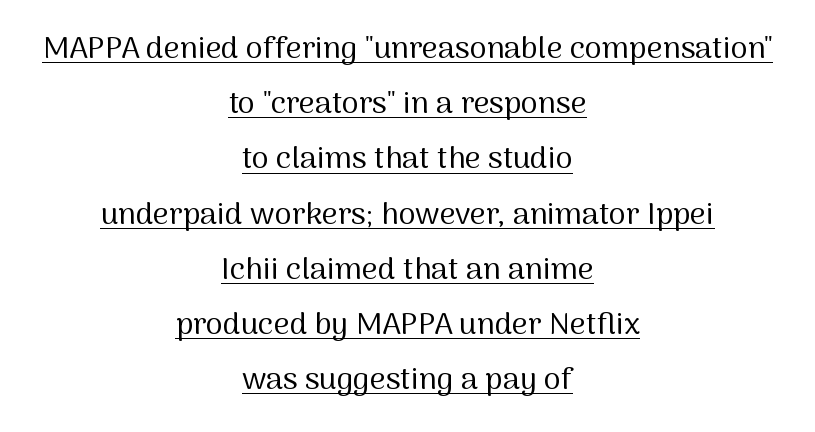
Q: Is the text bold? A: No.
Q: Is the text italic (slanted)? A: No, it is upright.
Q: Is the typeface a serif or a sans-serif typeface? A: Sans-serif.
Q: Is the text underlined? A: Yes.
Q: How is the paragraph aligned? A: Centered.
Q: Is the spacing between letters normal or unusually wide? A: Normal.
Q: Width (condensed, normal, or wide)? A: Normal.
Q: Stroke contrast? A: Medium.
Q: x-height? A: Medium.
Q: Monospaced? A: No.
